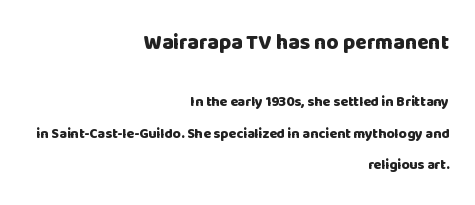
Q: Is the text bold? A: Yes.
Q: Is the text italic (slanted)? A: No, it is upright.
Q: Is the text underlined? A: No.
Q: How is the paragraph aligned? A: Right-aligned.
Q: Is the spacing between letters normal or unusually wide? A: Normal.
Q: Is the spacing between lines tight, normal or loose? A: Loose.
Q: Which block of text is set in a larger size, the first (top) or the second (bottom)? A: The first (top) one.
